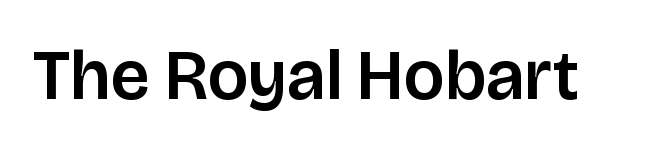
The image shows 70 px sans-serif type, upright; set normal letter spacing, not underlined; low stroke contrast and a large x-height.
